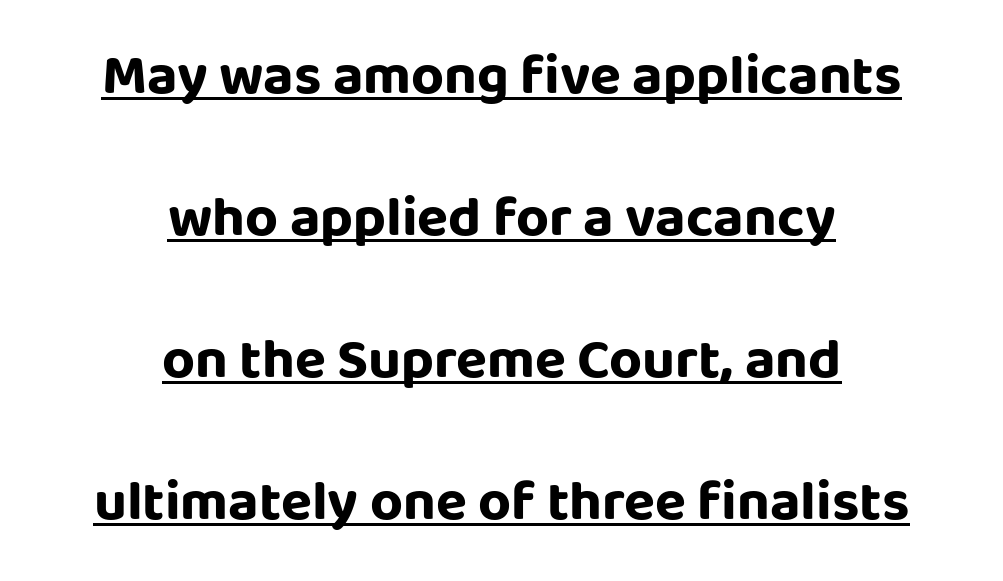
{"serif": "no", "italic": "no", "bold": "yes", "weight": "bold", "width": "normal", "stroke_contrast": "low", "x_height": "large", "monospaced": "no", "underline": "yes", "align": "center", "line_spacing": "loose", "line_spacing_ratio": 2.49, "letter_spacing": "normal", "letter_spacing_em": 0.0, "glyph_px": 57}
